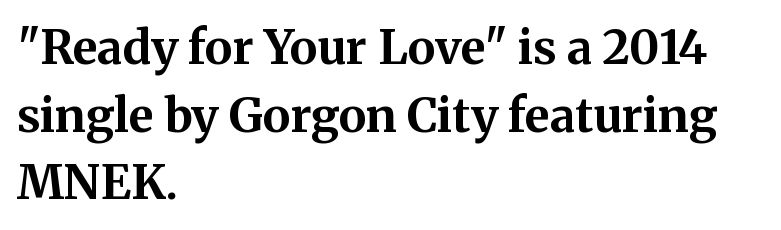
Q: Is the text bold? A: Yes.
Q: Is the text italic (slanted)? A: No, it is upright.
Q: Is the typeface a serif or a sans-serif typeface? A: Serif.
Q: Is the text underlined? A: No.
Q: How is the paragraph aligned? A: Left-aligned.
Q: Is the spacing between letters normal or unusually wide? A: Normal.
Q: Is the spacing between lines tight, normal or loose? A: Normal.
Q: Width (condensed, normal, or wide)? A: Normal.
Q: Stroke contrast? A: Medium.
Q: x-height? A: Medium.
Q: Monospaced? A: No.
